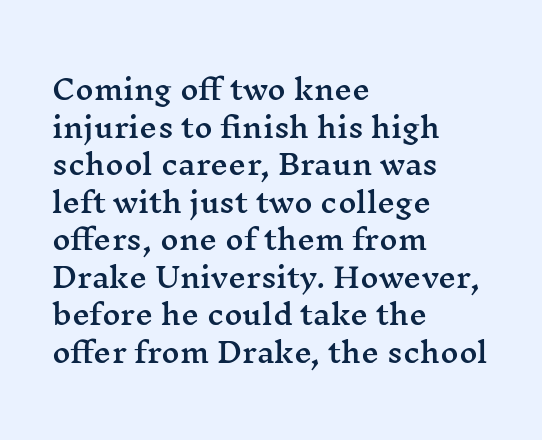
Q: Is the text italic (slanted)? A: No, it is upright.
Q: Is the typeface a serif or a sans-serif typeface? A: Serif.
Q: Is the text underlined? A: No.
Q: How is the paragraph aligned? A: Left-aligned.
Q: Is the spacing between letters normal or unusually wide? A: Normal.
Q: Is the spacing between lines tight, normal or loose? A: Normal.
Q: Width (condensed, normal, or wide)? A: Wide.
Q: Stroke contrast? A: Medium.
Q: x-height? A: Medium.
Q: Monospaced? A: No.
